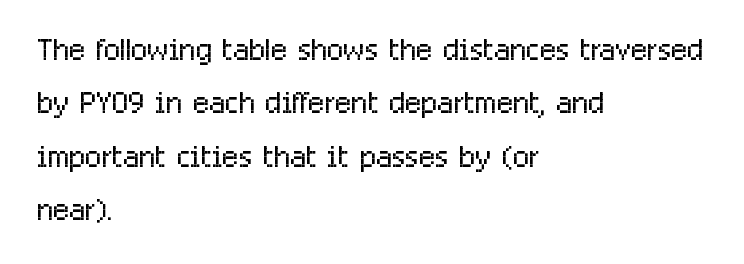
The image shows 43 px light, condensed sans-serif type, upright; set left-aligned, line spacing 1.24x, normal letter spacing, not underlined; low stroke contrast and a medium x-height.
